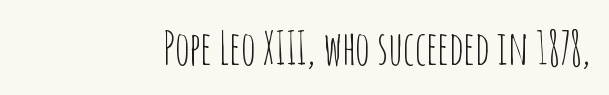
Q: Is the text bold? A: No.
Q: Is the text italic (slanted)? A: No, it is upright.
Q: Is the typeface a serif or a sans-serif typeface? A: Sans-serif.
Q: Is the text underlined? A: No.
Q: How is the paragraph aligned? A: Right-aligned.
Q: Is the spacing between letters normal or unusually wide? A: Normal.
Q: Width (condensed, normal, or wide)? A: Condensed.
Q: Stroke contrast? A: Low.
Q: x-height? A: Large.
Q: Monospaced? A: No.
